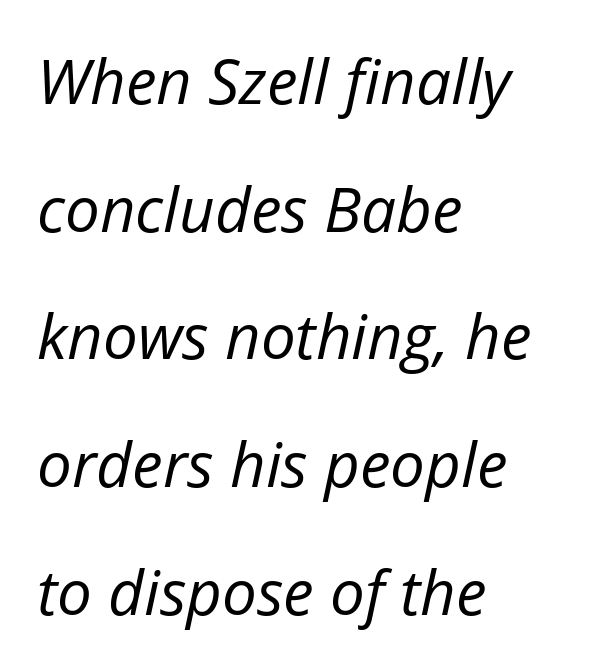
The image shows 62 px regular-weight type, italic (leaning right); set left-aligned, loose line spacing (2.06x), normal letter spacing, not underlined; low stroke contrast and a medium x-height.
